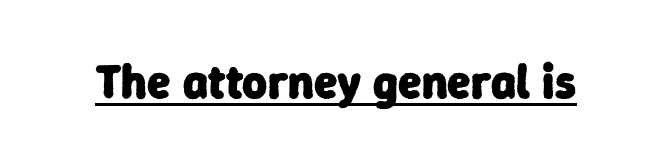
{"serif": "no", "bold": "yes", "weight": "heavy", "width": "normal", "stroke_contrast": "low", "x_height": "medium", "monospaced": "no", "underline": "yes", "letter_spacing": "normal", "letter_spacing_em": 0.0, "glyph_px": 48}
